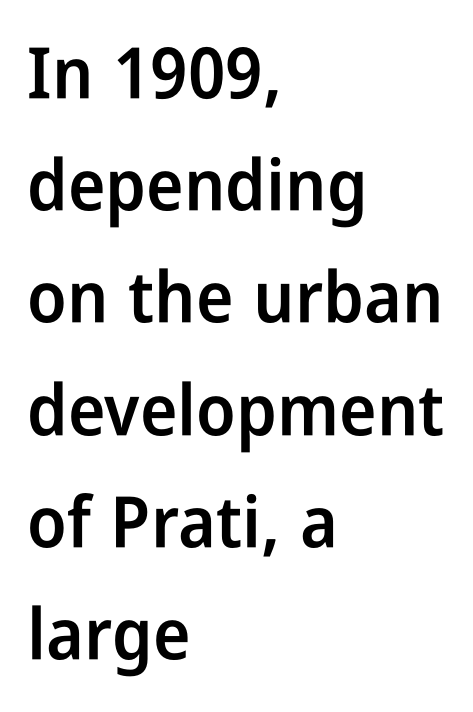
The image shows 71 px semibold, condensed sans-serif type, upright; set left-aligned, normal line spacing (1.58x), normal letter spacing, not underlined; low stroke contrast and a medium x-height.
